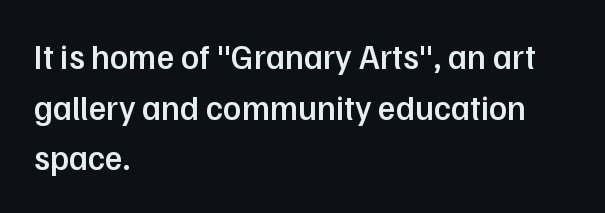
{"serif": "no", "italic": "no", "bold": "semi", "weight": "semibold", "width": "normal", "stroke_contrast": "low", "x_height": "medium", "monospaced": "no", "underline": "no", "align": "left", "line_spacing": "normal", "line_spacing_ratio": 1.49, "letter_spacing": "normal", "letter_spacing_em": 0.0, "glyph_px": 34}
